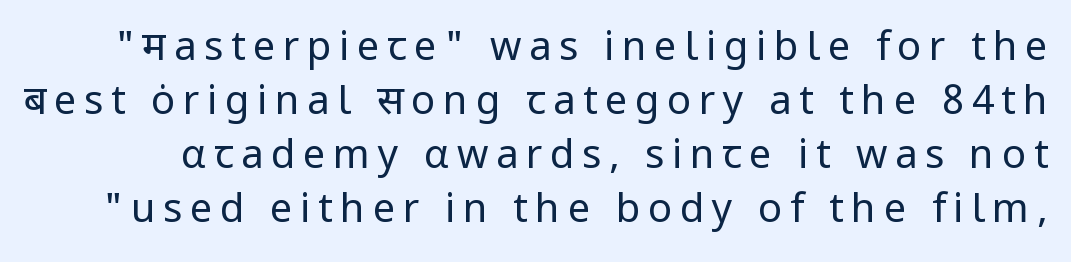
Q: Is the text bold? A: No.
Q: Is the text italic (slanted)? A: No, it is upright.
Q: Is the typeface a serif or a sans-serif typeface? A: Sans-serif.
Q: Is the text underlined? A: No.
Q: Is the spacing between lines tight, normal or loose? A: Normal.
Q: Width (condensed, normal, or wide)? A: Normal.
Q: Stroke contrast? A: Low.
Q: x-height? A: Medium.
Q: Monospaced? A: No.
